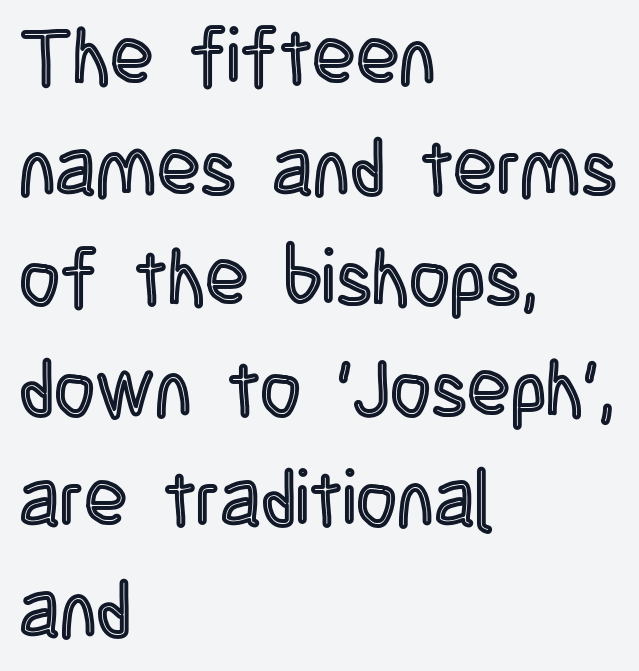
Q: Is the text italic (slanted)? A: No, it is upright.
Q: Is the text underlined? A: No.
Q: How is the paragraph aligned? A: Left-aligned.
Q: Is the spacing between letters normal or unusually wide? A: Normal.
Q: Is the spacing between lines tight, normal or loose? A: Normal.
Q: Width (condensed, normal, or wide)? A: Condensed.
Q: x-height? A: Large.
Q: Monospaced? A: No.
